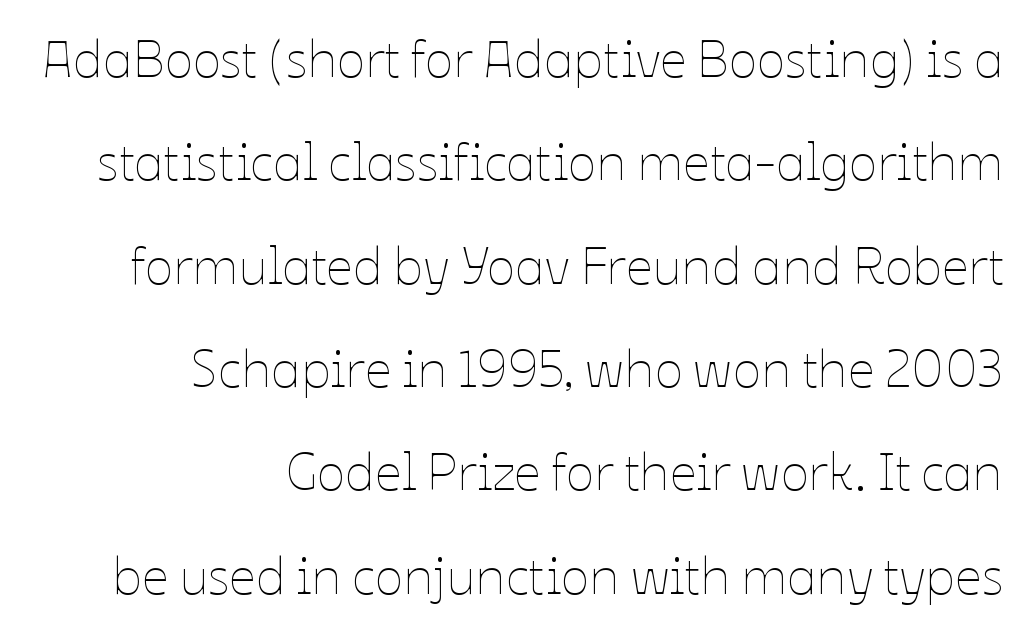
The image shows 53 px thin type, upright; set right-aligned, loose line spacing (1.95x), normal letter spacing, not underlined; low stroke contrast and a medium x-height.
